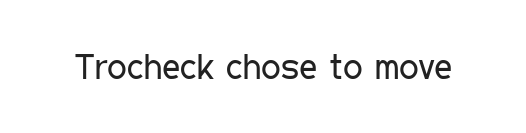
The image shows 35 px regular-weight, condensed sans-serif type, upright; set normal letter spacing, not underlined; low stroke contrast and a medium x-height.
